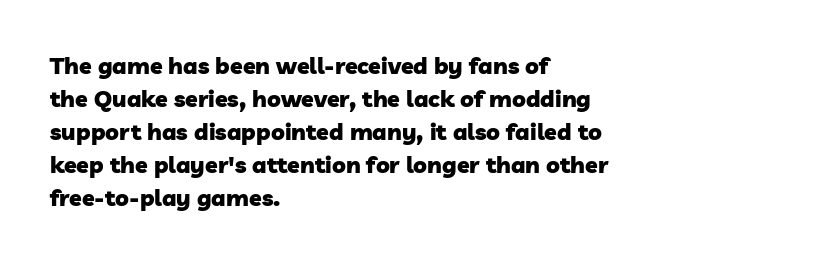
Q: Is the text bold? A: Yes.
Q: Is the text underlined? A: No.
Q: How is the paragraph aligned? A: Left-aligned.
Q: Is the spacing between letters normal or unusually wide? A: Normal.
Q: Is the spacing between lines tight, normal or loose? A: Normal.
